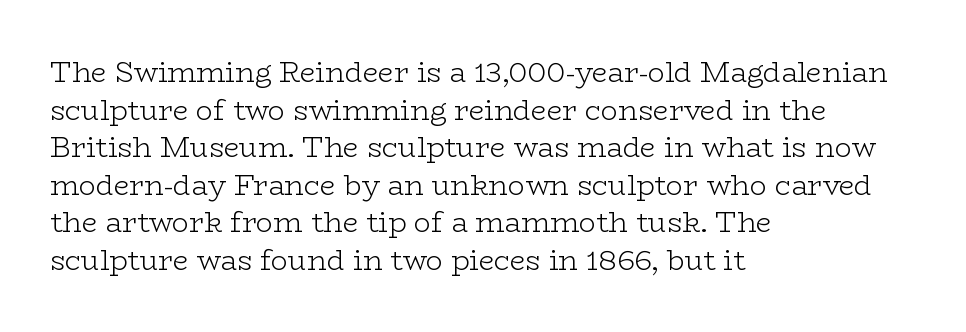
Q: Is the text bold? A: No.
Q: Is the text italic (slanted)? A: No, it is upright.
Q: Is the typeface a serif or a sans-serif typeface? A: Serif.
Q: Is the text underlined? A: No.
Q: How is the paragraph aligned? A: Left-aligned.
Q: Is the spacing between letters normal or unusually wide? A: Normal.
Q: Is the spacing between lines tight, normal or loose? A: Normal.
Q: Width (condensed, normal, or wide)? A: Wide.
Q: Stroke contrast? A: Low.
Q: x-height? A: Medium.
Q: Monospaced? A: No.
